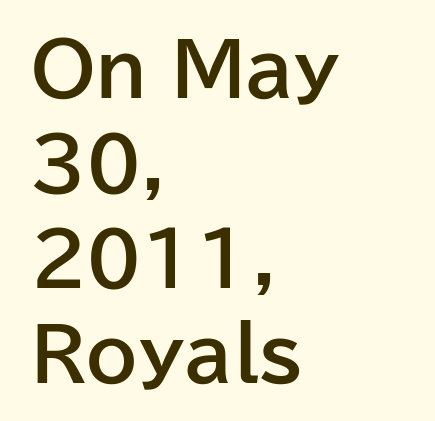
{"serif": "no", "italic": "no", "bold": "yes", "weight": "bold", "width": "normal", "stroke_contrast": "low", "x_height": "medium", "monospaced": "no", "underline": "no", "align": "left", "line_spacing": "normal", "line_spacing_ratio": 1.3, "letter_spacing": "normal", "letter_spacing_em": 0.0, "glyph_px": 73}
